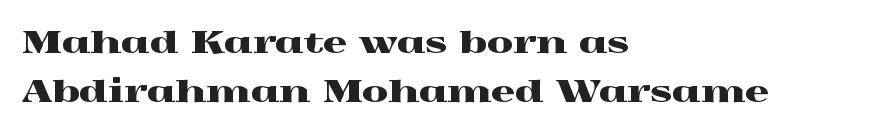
Reading down the block, your eye returns to a fixed left position each line. The gaps between neighbouring characters are ordinary and unremarkable. Rows of type keep a routine distance in the vertical direction. The passage shown is typed in a proportional face where columns would drift. The glyphs in this specimen are seriffed. The typography opts for an upright posture over an oblique one.
